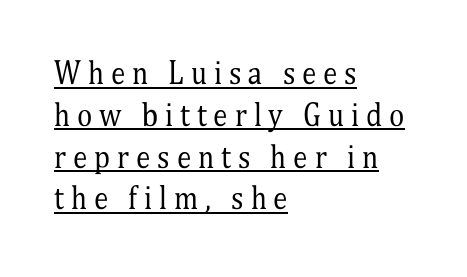
Q: Is the text bold? A: No.
Q: Is the text italic (slanted)? A: No, it is upright.
Q: Is the typeface a serif or a sans-serif typeface? A: Serif.
Q: Is the text underlined? A: Yes.
Q: How is the paragraph aligned? A: Left-aligned.
Q: Is the spacing between letters normal or unusually wide? A: Unusually wide.
Q: Is the spacing between lines tight, normal or loose? A: Normal.
Q: Width (condensed, normal, or wide)? A: Condensed.
Q: Stroke contrast? A: Medium.
Q: x-height? A: Medium.
Q: Monospaced? A: No.
